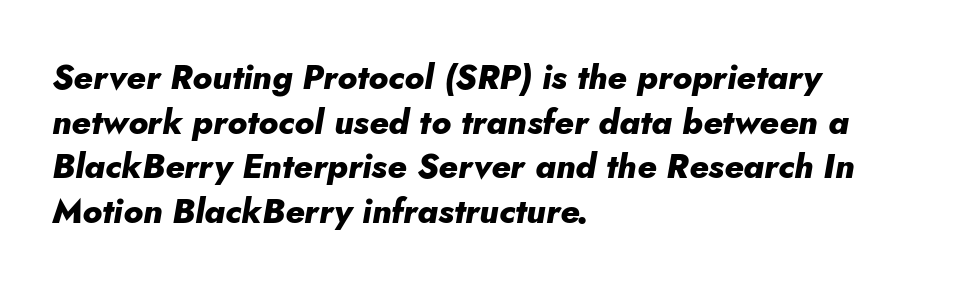
Q: Is the text bold? A: Yes.
Q: Is the text italic (slanted)? A: Yes, it leans right by about 5 degrees.
Q: Is the text underlined? A: No.
Q: How is the paragraph aligned? A: Left-aligned.
Q: Is the spacing between letters normal or unusually wide? A: Normal.
Q: Is the spacing between lines tight, normal or loose? A: Normal.
Q: Width (condensed, normal, or wide)? A: Normal.
Q: Stroke contrast? A: Low.
Q: x-height? A: Small.
Q: Monospaced? A: No.
